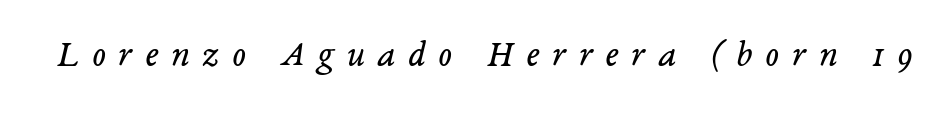
Q: Is the text bold? A: No.
Q: Is the text italic (slanted)? A: Yes, it leans right by about 14 degrees.
Q: Is the typeface a serif or a sans-serif typeface? A: Serif.
Q: Is the text underlined? A: No.
Q: Is the spacing between letters normal or unusually wide? A: Unusually wide.
Q: Width (condensed, normal, or wide)? A: Normal.
Q: Stroke contrast? A: Low.
Q: x-height? A: Medium.
Q: Monospaced? A: No.
